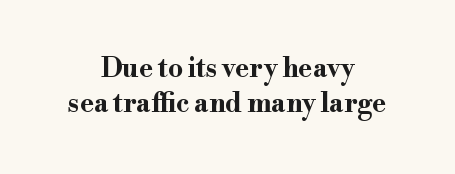
Q: Is the text bold? A: Yes.
Q: Is the text italic (slanted)? A: No, it is upright.
Q: Is the text underlined? A: No.
Q: How is the paragraph aligned? A: Centered.
Q: Is the spacing between letters normal or unusually wide? A: Normal.
Q: Is the spacing between lines tight, normal or loose? A: Normal.
